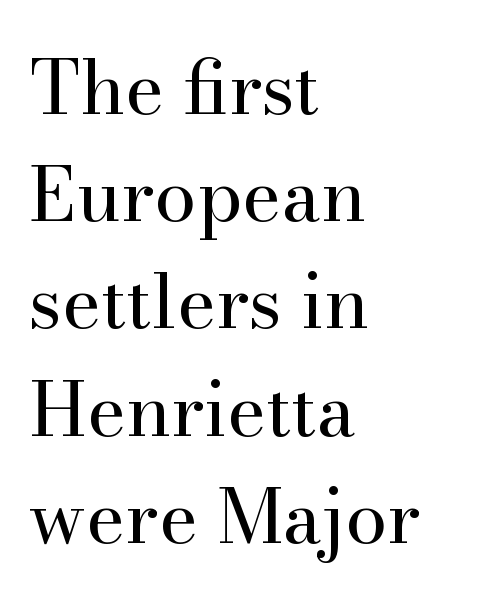
Type style note: has serifs. The passage is arranged the way most books set body copy — flush left. Caption: face not bold, strokes unweighted. Notice how descenders clear the ascenders below comfortably — that's standard leading. Tall strokes in this sample are plumb rather than angled. The letters advance in unequal steps, a hallmark of proportional type.
